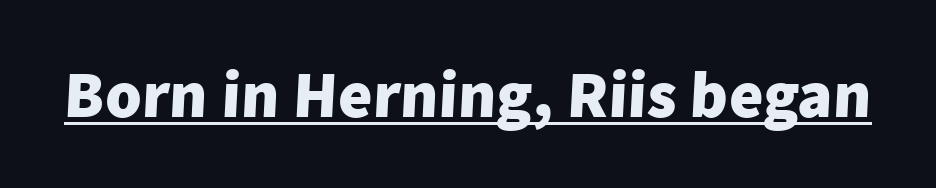
The image shows 66 px heavy sans-serif type; set normal letter spacing, underlined; low stroke contrast and a medium x-height.
